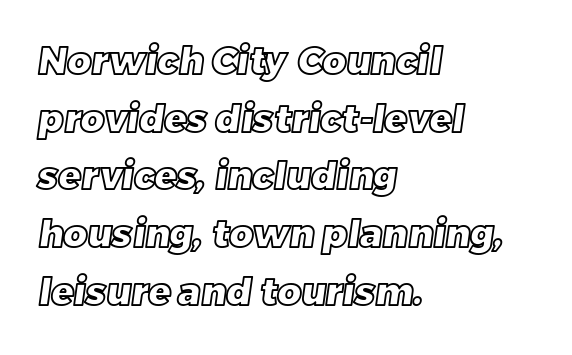
The image shows 37 px text type; set left-aligned, normal line spacing (1.56x), normal letter spacing, not underlined; a large x-height.
